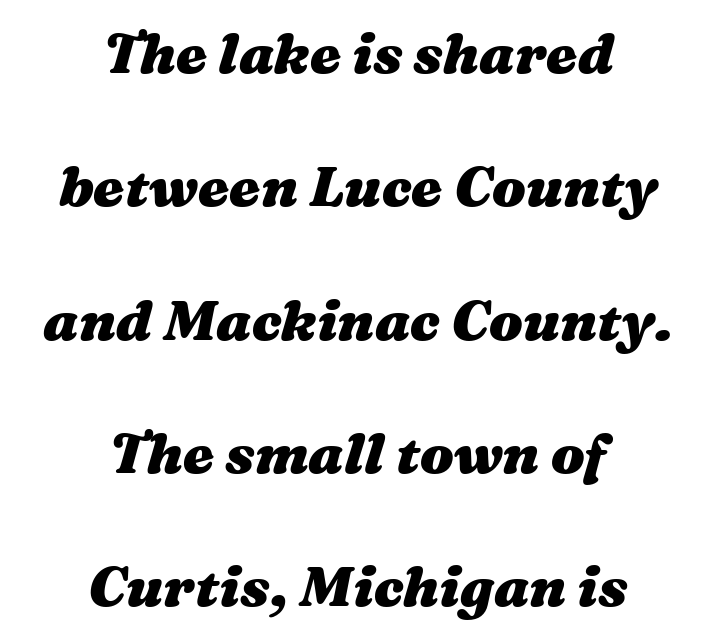
Underlining? Definitely not there. Varying glyph widths throughout — classic text-font behaviour. The gaps between neighbouring characters are ordinary and unremarkable. These lines were composed using italics.
